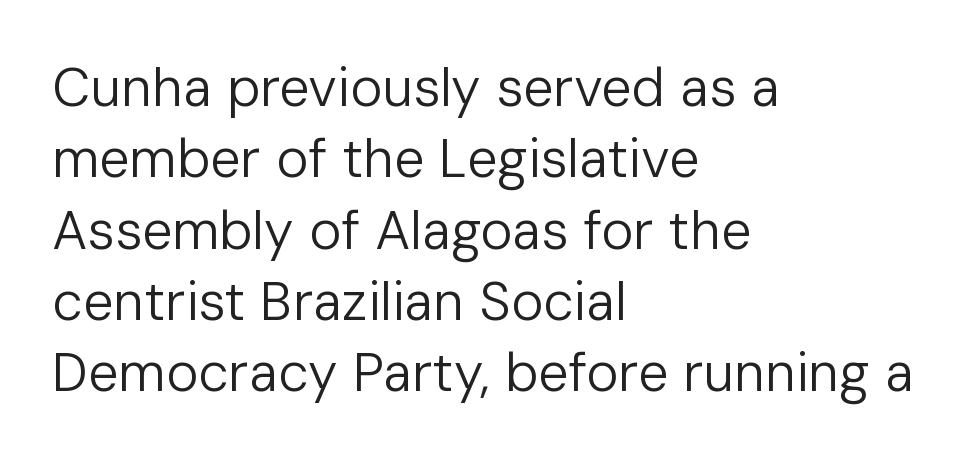
Q: Is the text bold? A: No.
Q: Is the text italic (slanted)? A: No, it is upright.
Q: Is the typeface a serif or a sans-serif typeface? A: Sans-serif.
Q: Is the text underlined? A: No.
Q: How is the paragraph aligned? A: Left-aligned.
Q: Is the spacing between letters normal or unusually wide? A: Normal.
Q: Is the spacing between lines tight, normal or loose? A: Normal.
Q: Width (condensed, normal, or wide)? A: Normal.
Q: Stroke contrast? A: Low.
Q: x-height? A: Medium.
Q: Monospaced? A: No.
